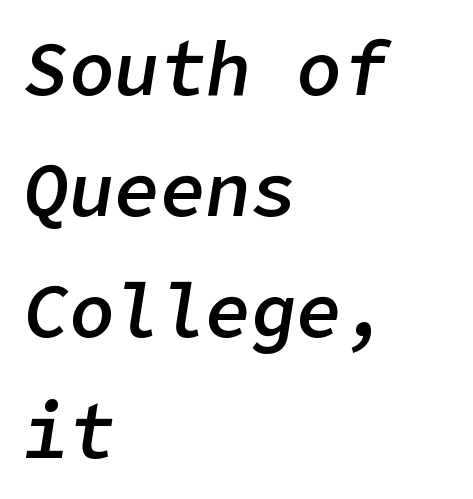
Observe the ordinary spacing: letters are neighbours, not strangers. Honestly, the row spacing looks completely unremarkable. Every character sits at an angle, as italics do. One-word summary of the alignment: left.
